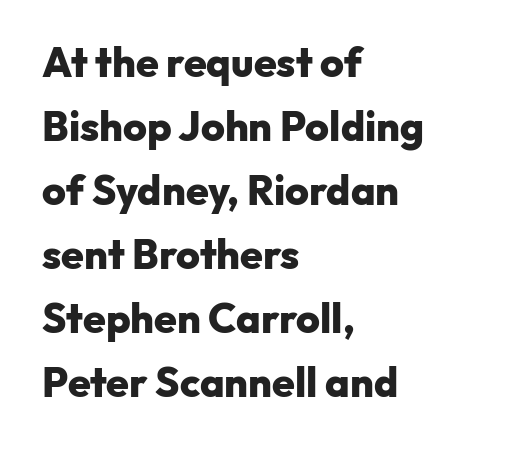
The image shows 41 px heavy sans-serif type, upright; set left-aligned, normal line spacing (1.56x), normal letter spacing, not underlined; low stroke contrast and a medium x-height.
